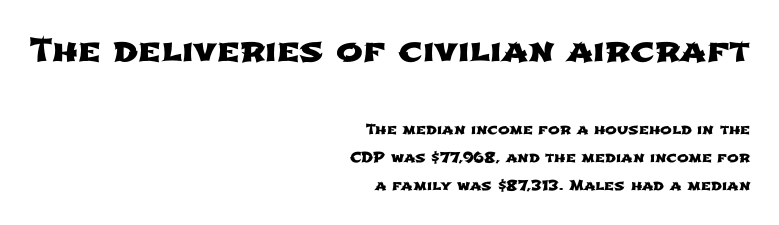
Which margin do the lines hug? The right one — the left edge is uneven. Proportional: the letters do not fall into vertical columns. Anything drawn beneath the words? Only blank space. Does the bottom block carry the larger type? No, the top block does. To sum up the face: it is a sans, with no serifs.
